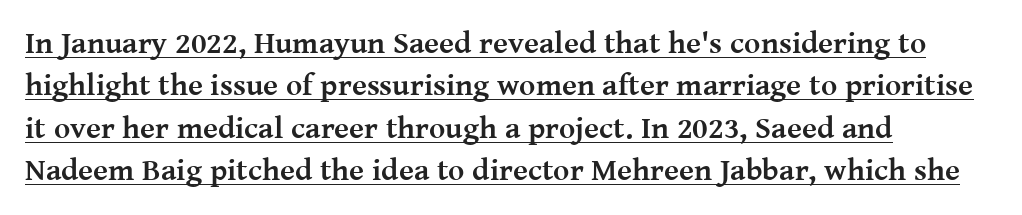
Q: Is the text bold? A: Yes.
Q: Is the text italic (slanted)? A: No, it is upright.
Q: Is the typeface a serif or a sans-serif typeface? A: Serif.
Q: Is the text underlined? A: Yes.
Q: How is the paragraph aligned? A: Left-aligned.
Q: Is the spacing between letters normal or unusually wide? A: Normal.
Q: Is the spacing between lines tight, normal or loose? A: Normal.
Q: Width (condensed, normal, or wide)? A: Normal.
Q: Stroke contrast? A: Medium.
Q: x-height? A: Medium.
Q: Monospaced? A: No.
